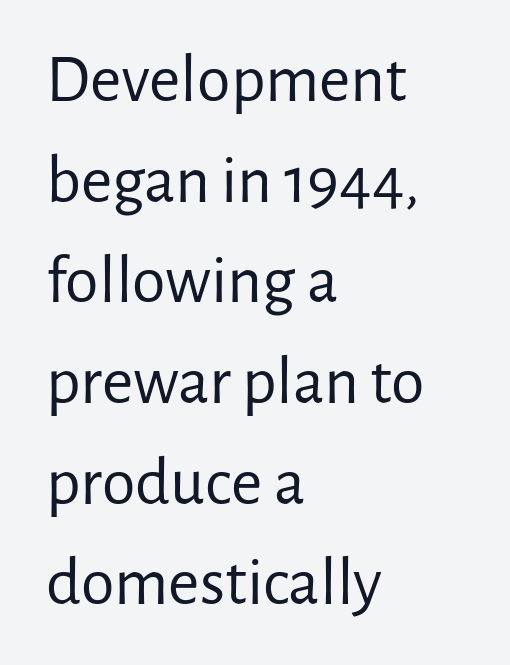
Spacing verdict: proportional, widths tailored to each character. The line-height multiplier appears to be the usual default. Every character sits straight up, as roman type does. Stems here are at most as thick as an everyday book face.
